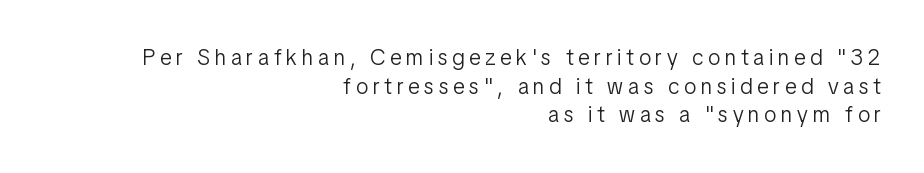
Do the letters lean? They stand straight. Unbolded letterforms with no extra heft. Between one letter and the next there's a generous, obvious gap. The words here are not underlined. Horizontal alignment here is rightward, an uncommon choice for prose.
